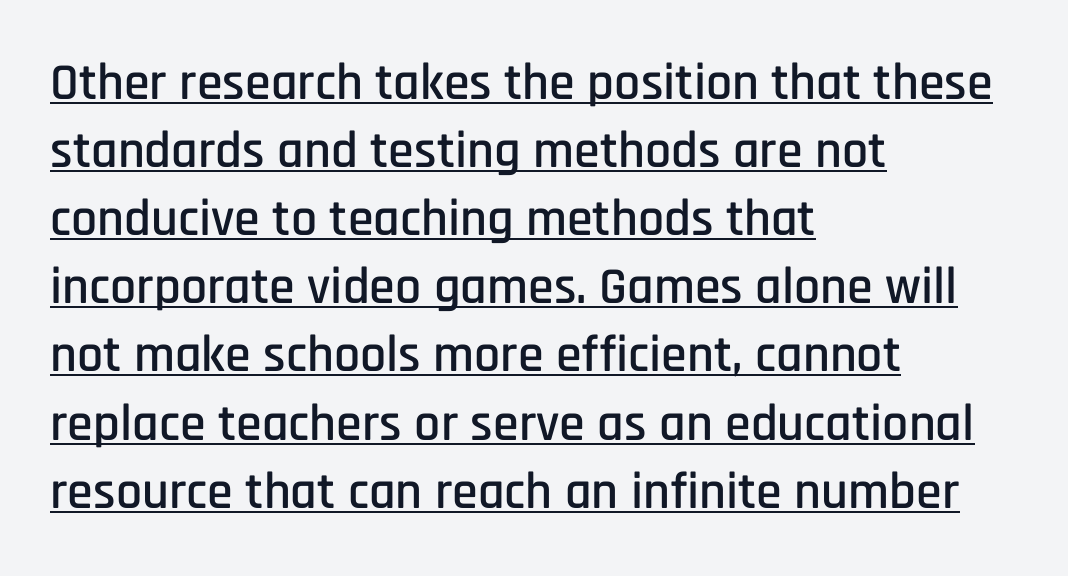
{"serif": "no", "italic": "no", "width": "condensed", "stroke_contrast": "low", "x_height": "large", "monospaced": "no", "underline": "yes", "align": "left", "line_spacing": "normal", "line_spacing_ratio": 1.31, "letter_spacing": "normal", "letter_spacing_em": 0.0, "glyph_px": 52}
